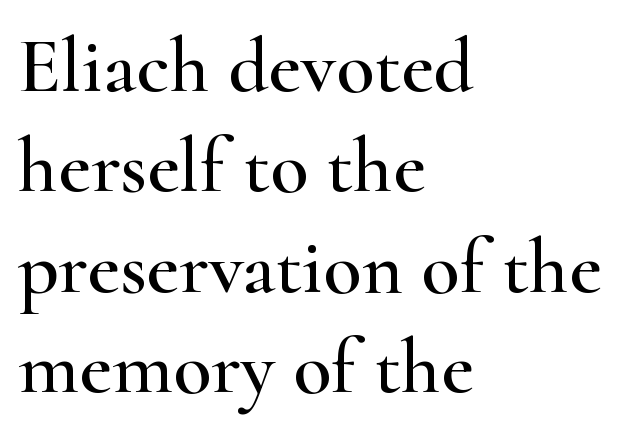
{"serif": "yes", "italic": "no", "width": "wide", "stroke_contrast": "high", "x_height": "small", "monospaced": "no", "underline": "no", "align": "left", "line_spacing": "normal", "line_spacing_ratio": 1.27, "letter_spacing": "normal", "letter_spacing_em": 0.0, "glyph_px": 79}
